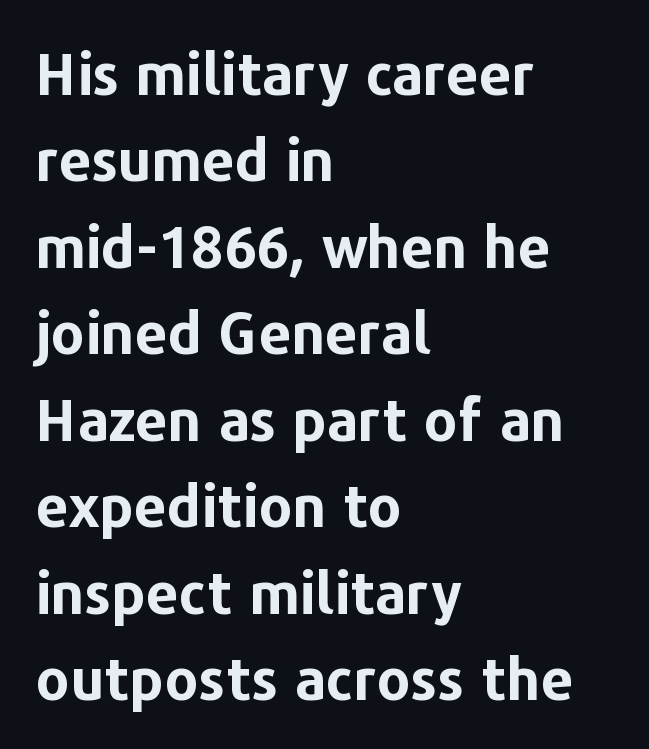
The image shows 58 px bold sans-serif type, upright; set left-aligned, normal line spacing (1.49x), normal letter spacing, not underlined; low stroke contrast and a medium x-height.
